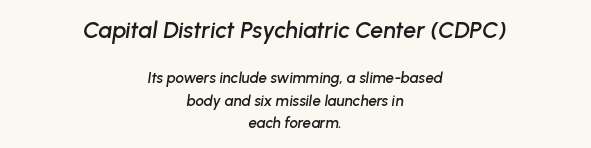
The rendering shrinks the type as you move from the upper chunk to the lower. Italic? Definitely — the glyphs are oblique. Each line is balanced around a shared central axis. The line-height multiplier appears to be the usual default. Words float on clear page, feet unadorned.
